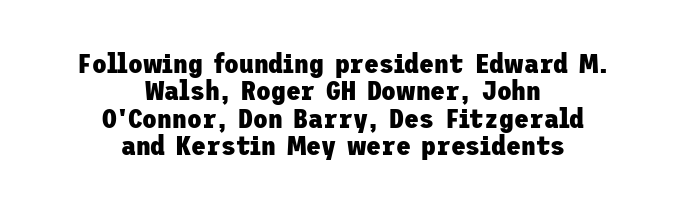
The image shows 27 px bold type, upright; set centered, tight line spacing (1.01x), normal letter spacing, not underlined.
